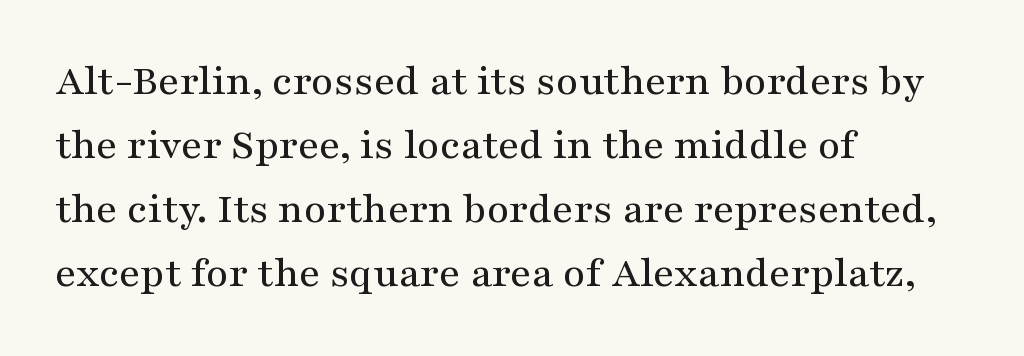
{"serif": "yes", "italic": "no", "width": "wide", "stroke_contrast": "medium", "x_height": "medium", "monospaced": "no", "underline": "no", "align": "left", "line_spacing": "normal", "line_spacing_ratio": 1.49, "letter_spacing": "normal", "letter_spacing_em": 0.0, "glyph_px": 43}
